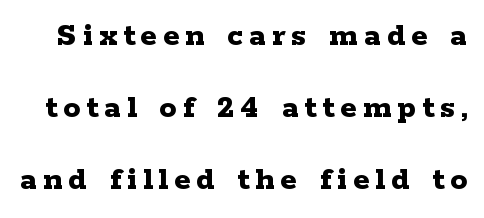
The image shows 34 px bold, wide serif type, upright; set loose line spacing (2.12x), not underlined; low stroke contrast and a medium x-height.
